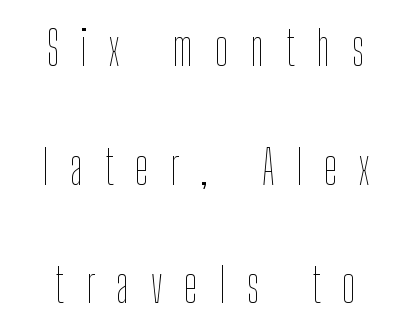
Is there any slant? The stems are plumb. Quick note: interline space is abundant. This reads as an unemphasized weight, regular at the heaviest. Anything drawn beneath the words? Only blank space. The type is letterspaced generously, with wide tracking. Is the block centered? Yes — each line is placed symmetrically about the middle.
